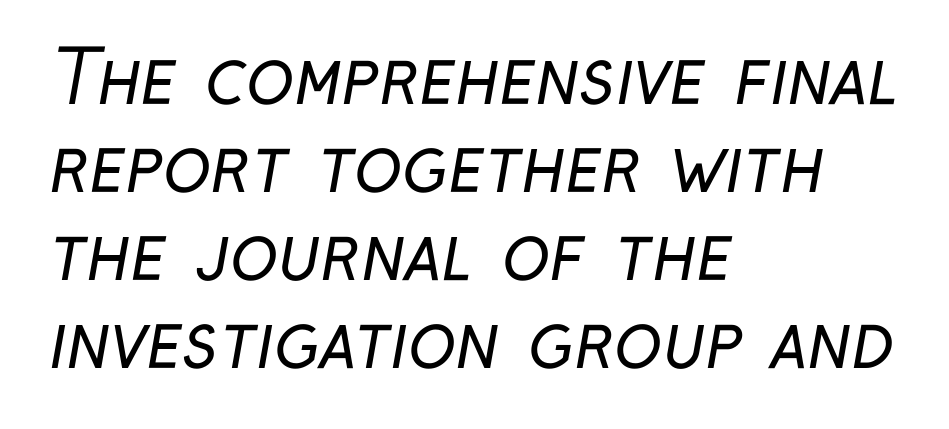
The image shows 72 px regular-weight, condensed sans-serif type; set left-aligned, line spacing 1.22x, normal letter spacing, not underlined; low stroke contrast and a medium x-height.
